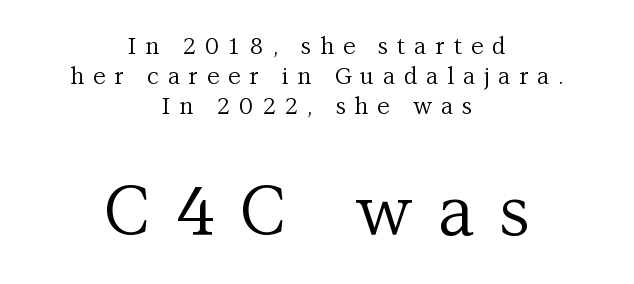
The image shows 68 px regular-weight serif type, upright; set centered, normal line spacing (1.3x), unusually wide letter spacing (+0.38 em), not underlined; the second (bottom) block is 2.96x larger; medium stroke contrast and a medium x-height.
